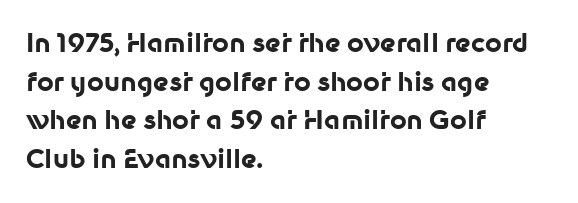
Leading: standard. Glyph-to-glyph distance matches everyday printed text. The face used here has the dense, thick strokes of a bold. These lines stack with their left ends in a neat column.
